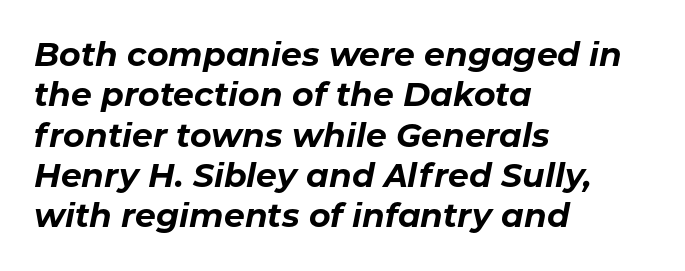
The image shows 33 px bold type, italic (leaning right); set left-aligned, line spacing 1.22x, normal letter spacing, not underlined; low stroke contrast and a medium x-height.
